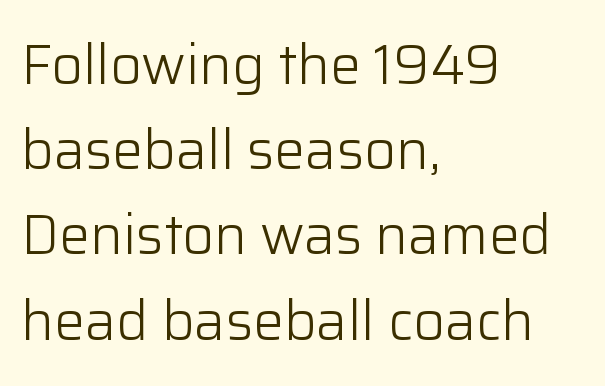
The image shows 55 px light sans-serif type, upright; set left-aligned, normal line spacing (1.55x), normal letter spacing, not underlined; low stroke contrast and a medium x-height.
